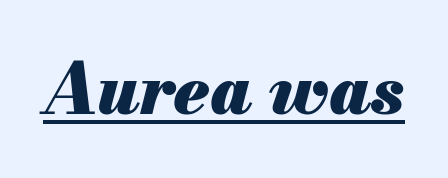
{"italic": "yes", "lean": "right", "slant_degrees": 13, "bold": "yes", "weight": "heavy", "width": "normal", "stroke_contrast": "medium", "x_height": "small", "monospaced": "no", "underline": "yes", "letter_spacing": "normal", "letter_spacing_em": 0.0, "glyph_px": 69}
